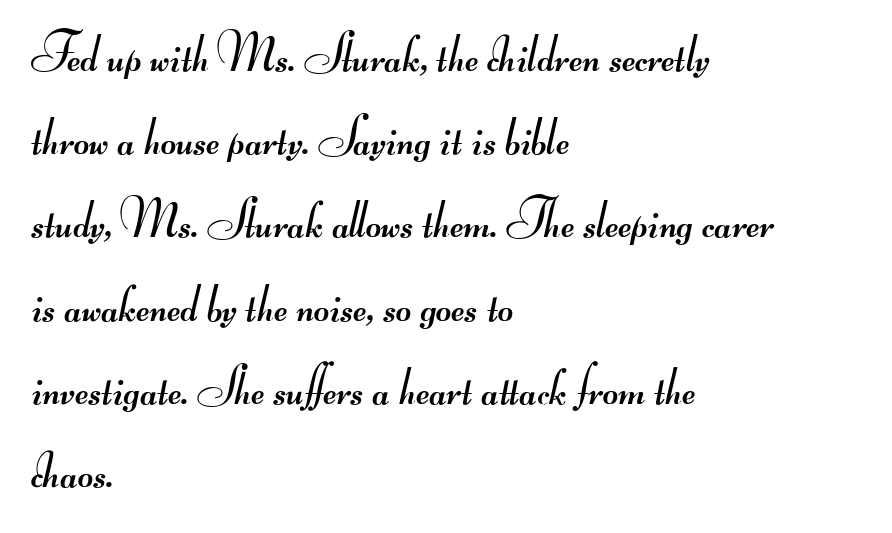
{"serif": "no", "bold": "no", "weight": "regular", "width": "wide", "stroke_contrast": "medium", "monospaced": "no", "underline": "no", "align": "left", "line_spacing": "normal", "line_spacing_ratio": 1.57, "letter_spacing": "normal", "letter_spacing_em": 0.0, "glyph_px": 53}
